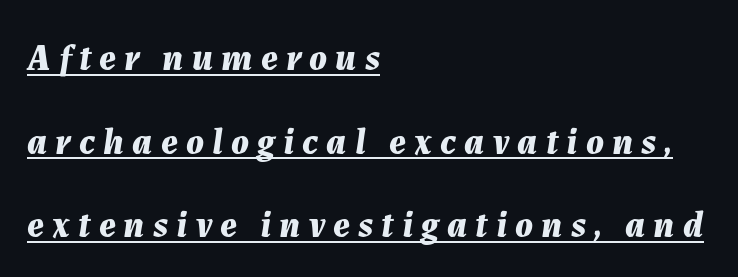
{"italic": "yes", "lean": "right", "slant_degrees": 7, "bold": "yes", "weight": "bold", "width": "normal", "stroke_contrast": "medium", "x_height": "medium", "monospaced": "no", "underline": "yes", "align": "left", "line_spacing": "loose", "line_spacing_ratio": 2.26, "letter_spacing": "wide", "letter_spacing_em": 0.22, "glyph_px": 37}
